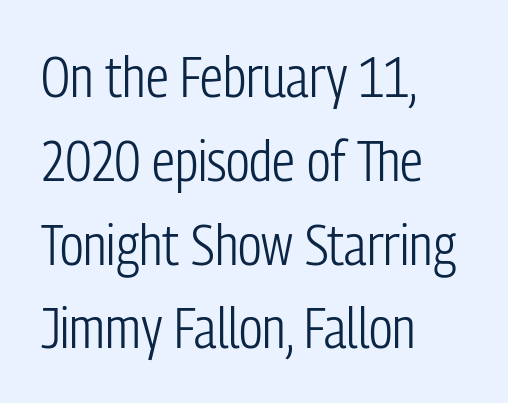
The image shows 57 px light, condensed sans-serif type, upright; set left-aligned, normal line spacing (1.47x), normal letter spacing, not underlined; low stroke contrast and a medium x-height.
